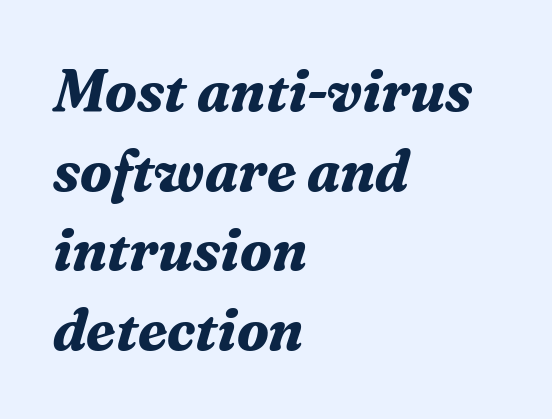
Posture: slanted. A typesetter would call this zero additional tracking. The face used here is seriffed, in the tradition of book romans. Stroke thickness is high; the sample reads as a true bold. The ragged edge is on the right, which tells us the setting is flush left.
